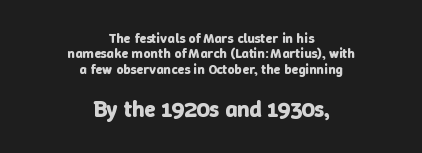
Q: Is the text bold? A: Yes.
Q: Is the text italic (slanted)? A: No, it is upright.
Q: Is the text underlined? A: No.
Q: How is the paragraph aligned? A: Centered.
Q: Is the spacing between letters normal or unusually wide? A: Normal.
Q: Is the spacing between lines tight, normal or loose? A: Tight.
Q: Which block of text is set in a larger size, the first (top) or the second (bottom)? A: The second (bottom) one.
